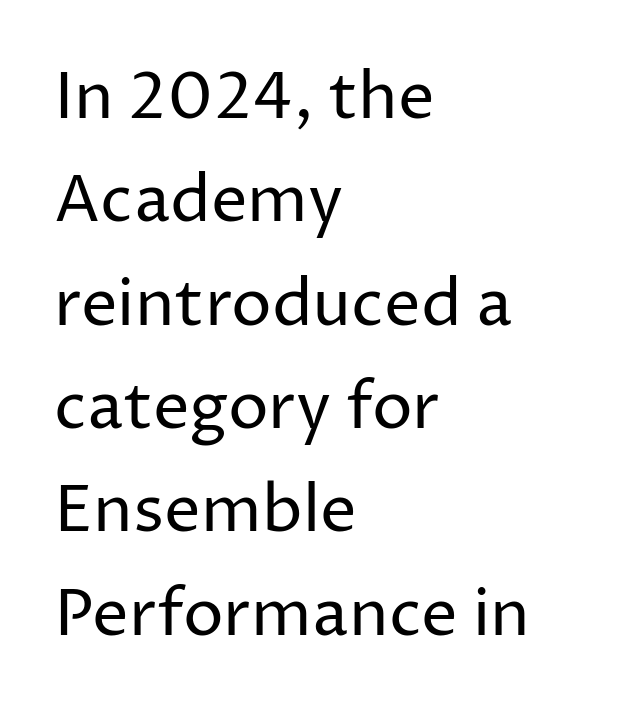
{"serif": "no", "italic": "no", "bold": "no", "weight": "regular", "width": "normal", "stroke_contrast": "low", "x_height": "medium", "monospaced": "no", "underline": "no", "align": "left", "line_spacing": "normal", "line_spacing_ratio": 1.59, "letter_spacing": "normal", "letter_spacing_em": 0.0, "glyph_px": 65}
